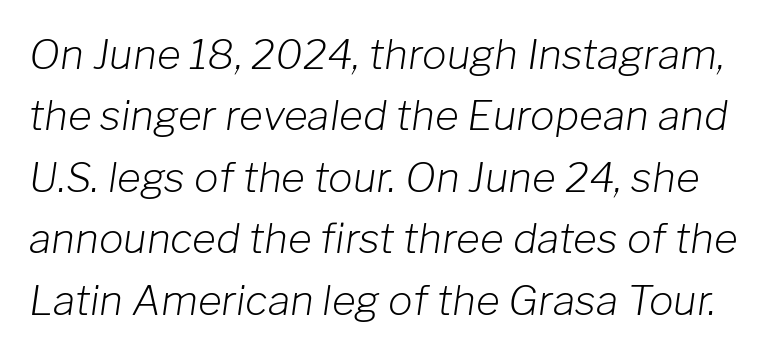
The image shows 41 px light type, italic (leaning right); set normal line spacing (1.5x), normal letter spacing, not underlined; low stroke contrast and a medium x-height.
